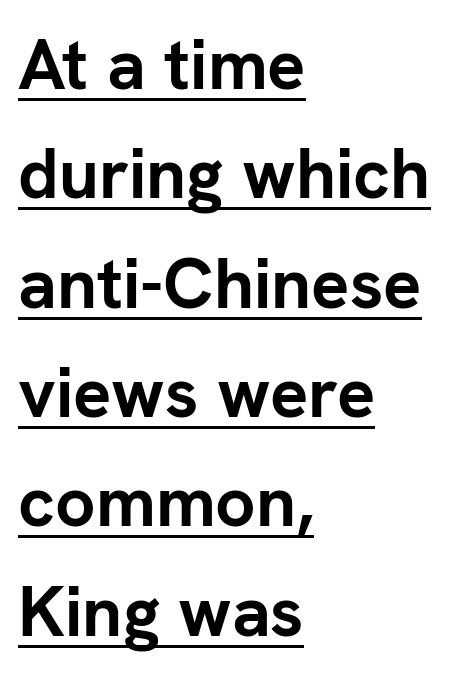
Its strokes are broad and dark, the hallmark of bold type. Is there any slant? The stems are plumb. The type is set solid horizontally, with unmodified tracking. You could not count columns in this text — the font is proportionally spaced. Does the copy run flush right? No — it runs flush left. This sample carries an underscore along the baseline area.
